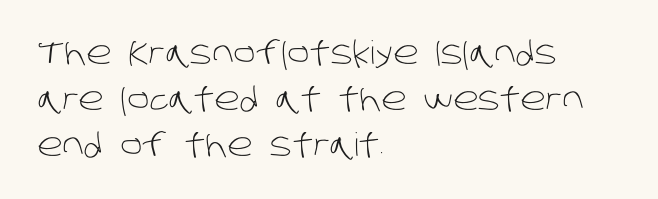
The image shows 32 px light sans-serif type; set left-aligned, normal line spacing (1.43x), normal letter spacing, not underlined; low stroke contrast and a large x-height.
